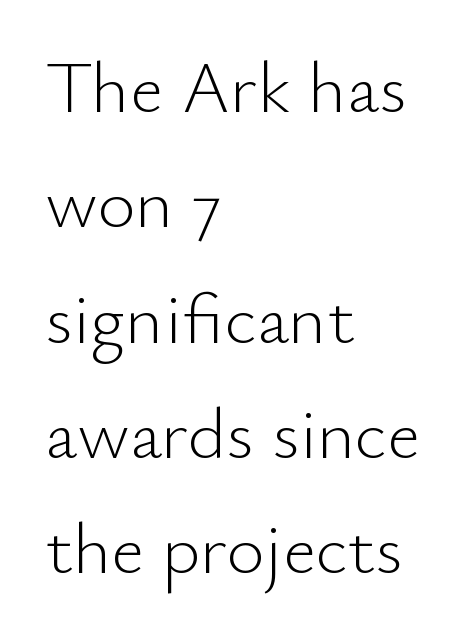
The image shows 73 px light sans-serif type, upright; set left-aligned, normal line spacing (1.58x), normal letter spacing, not underlined; low stroke contrast and a small x-height.
